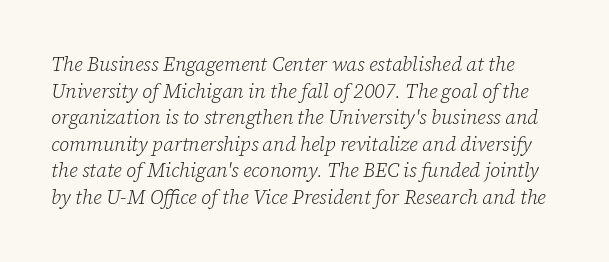
Q: Is the text bold? A: No.
Q: Is the text italic (slanted)? A: Yes, it leans right by about 12 degrees.
Q: Is the text underlined? A: No.
Q: Is the spacing between letters normal or unusually wide? A: Normal.
Q: Is the spacing between lines tight, normal or loose? A: Normal.
